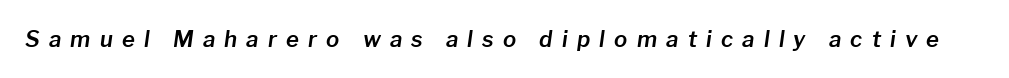
{"italic": "yes", "lean": "right", "slant_degrees": 8, "underline": "no", "letter_spacing": "wide", "letter_spacing_em": 0.42, "glyph_px": 22}
